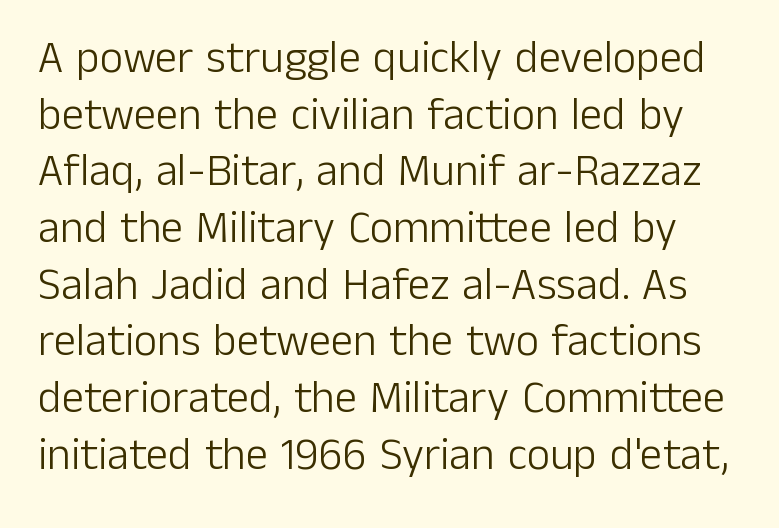
{"serif": "no", "italic": "no", "bold": "no", "weight": "light", "width": "normal", "stroke_contrast": "low", "x_height": "medium", "monospaced": "no", "underline": "no", "line_spacing": "normal", "line_spacing_ratio": 1.26, "letter_spacing": "normal", "letter_spacing_em": 0.0, "glyph_px": 45}
